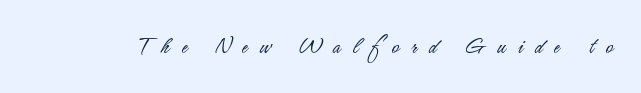
Q: Is the text bold? A: No.
Q: Is the text italic (slanted)? A: Yes.
Q: Is the text underlined? A: No.
Q: Is the spacing between letters normal or unusually wide? A: Unusually wide.
